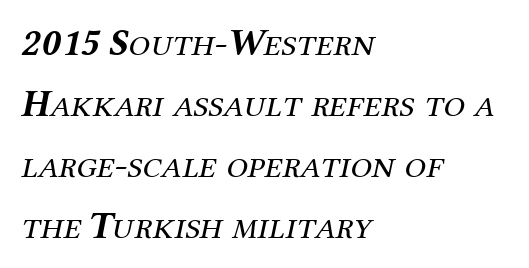
The image shows 39 px regular-weight serif type, italic (leaning right); set left-aligned, normal line spacing (1.56x), normal letter spacing, not underlined; medium stroke contrast and a medium x-height.
